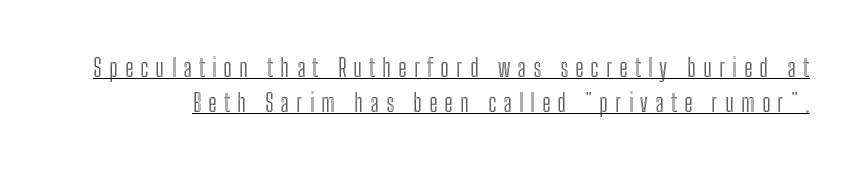
{"italic": "no", "underline": "yes", "line_spacing": "normal", "line_spacing_ratio": 1.47, "letter_spacing": "wide", "letter_spacing_em": 0.3, "glyph_px": 24}
